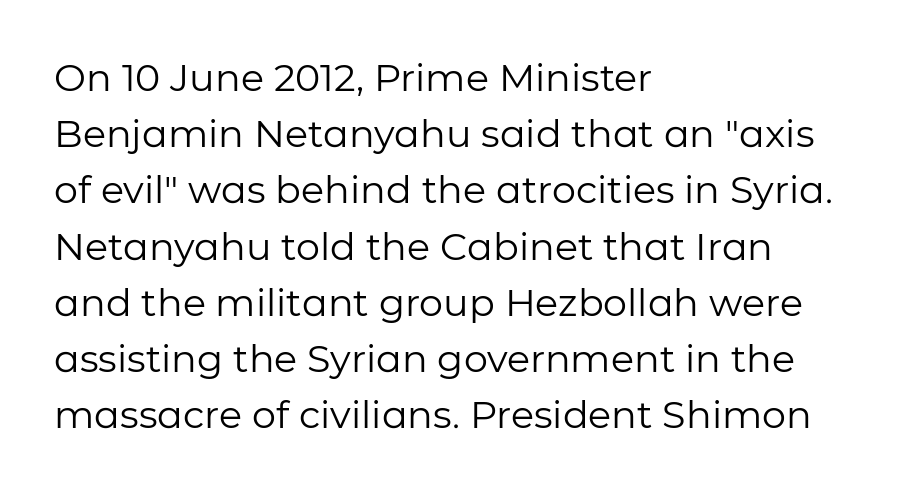
A roman cut, with each character standing at attention. The paragraph has a hard left edge and a soft right edge. This is not heavy type; no bold has been used. There is no visible air inserted between adjacent glyphs. Underline: absent. Notice how descenders clear the ascenders below comfortably — that's standard leading.
